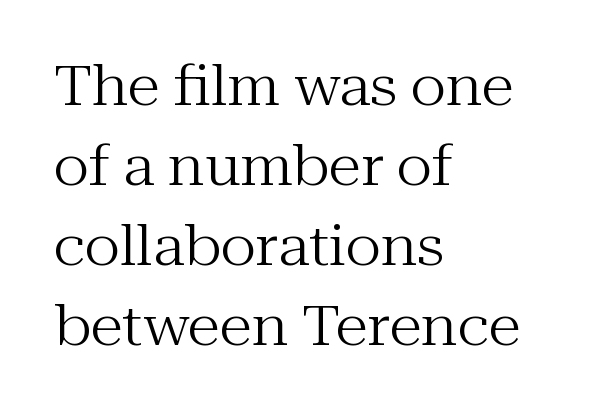
Q: Is the text bold? A: No.
Q: Is the text italic (slanted)? A: No, it is upright.
Q: Is the typeface a serif or a sans-serif typeface? A: Serif.
Q: Is the text underlined? A: No.
Q: How is the paragraph aligned? A: Left-aligned.
Q: Is the spacing between letters normal or unusually wide? A: Normal.
Q: Is the spacing between lines tight, normal or loose? A: Normal.
Q: Width (condensed, normal, or wide)? A: Normal.
Q: Stroke contrast? A: Medium.
Q: x-height? A: Medium.
Q: Monospaced? A: No.
